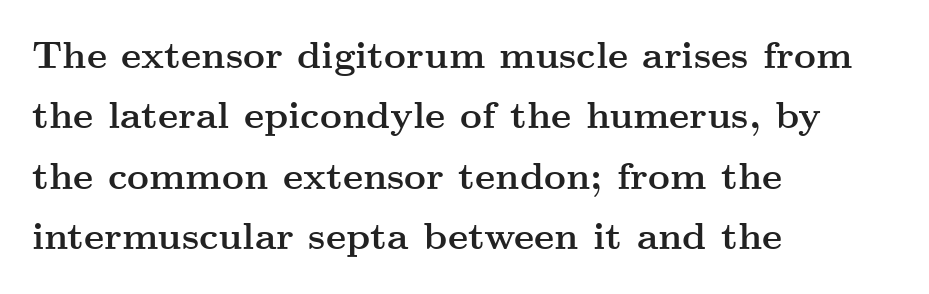
Q: Is the text bold? A: Yes.
Q: Is the text italic (slanted)? A: No, it is upright.
Q: Is the typeface a serif or a sans-serif typeface? A: Serif.
Q: Is the text underlined? A: No.
Q: How is the paragraph aligned? A: Left-aligned.
Q: Is the spacing between letters normal or unusually wide? A: Normal.
Q: Is the spacing between lines tight, normal or loose? A: Normal.
Q: Width (condensed, normal, or wide)? A: Wide.
Q: Stroke contrast? A: Medium.
Q: x-height? A: Small.
Q: Monospaced? A: No.
